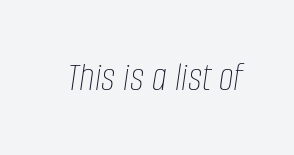
Is the letter spacing exaggerated? No — it looks like the ordinary default. The glyphs look as if they've been sheared to an angle. Stems here are at most as thick as an everyday book face. You could not count columns in this text — the font is proportionally spaced.
